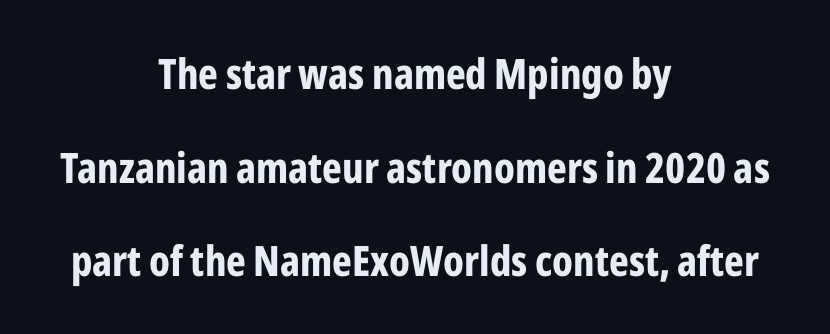
These lines are rendered in a variable-pitch font. Check under the words: just untouched page. If you folded the block vertically in half, each line would mirror itself in length. Honestly, the letter spacing is just normal — you wouldn't notice it. Rendered with straight, roman letterforms.
